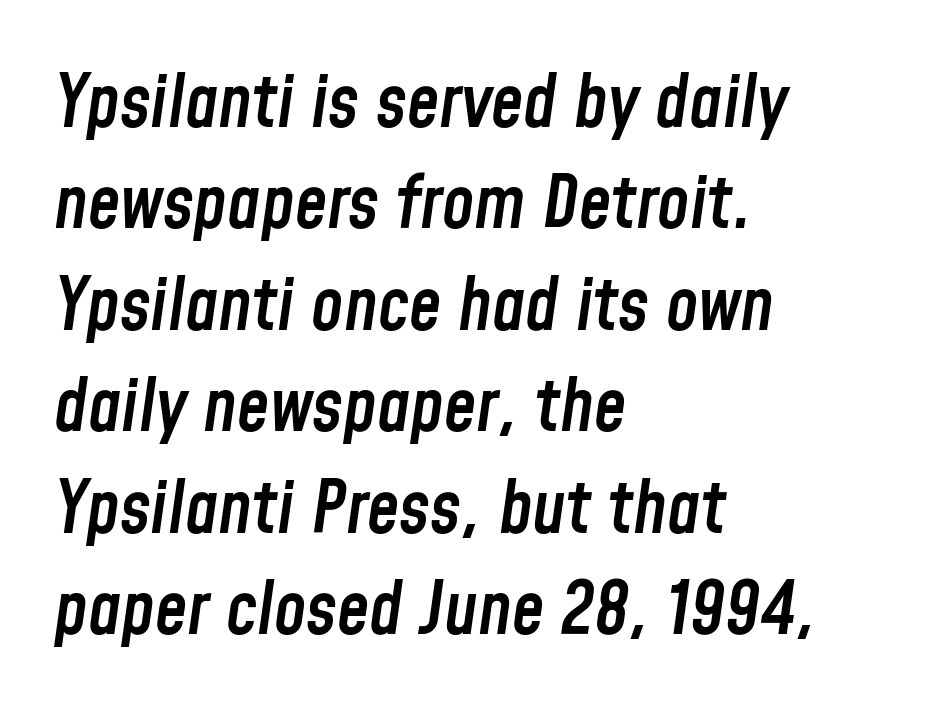
The image shows 73 px semibold, condensed type, italic (leaning right); set left-aligned, normal line spacing (1.39x), normal letter spacing, not underlined; low stroke contrast and a medium x-height.
